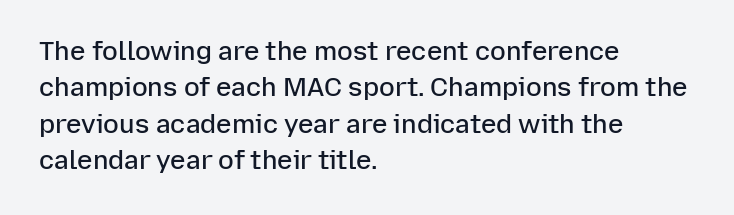
Each glyph is drawn with semibold strokes, heavier than normal yet not fully bold. Each word holds together tightly as a unit, with standard inter-letter gaps. These lines sit exactly where default settings would place them. Every row of glyphs begins at an identical x-position on the left.
